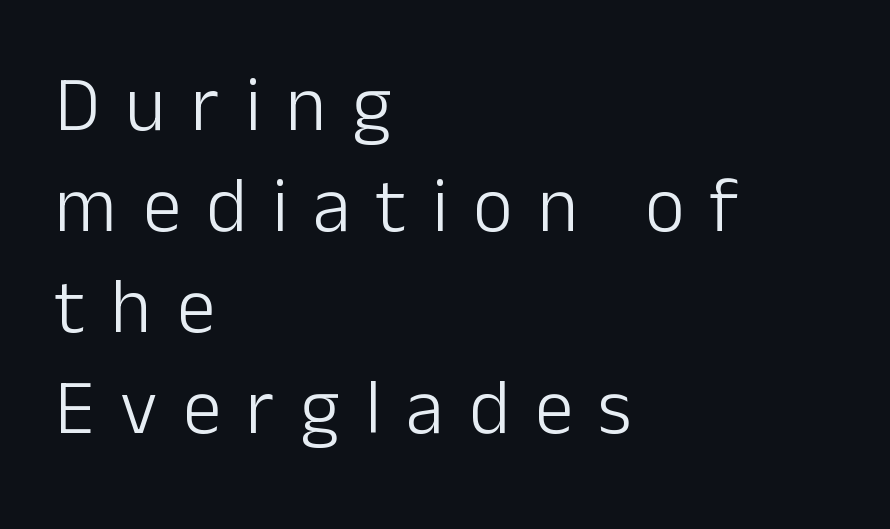
Heft: none added — not bold. Horizontal bands of white between lines are of average thickness. Just letters on the line, the space beneath them empty. The face used here is proportionally spaced, like ordinary book or web type.
